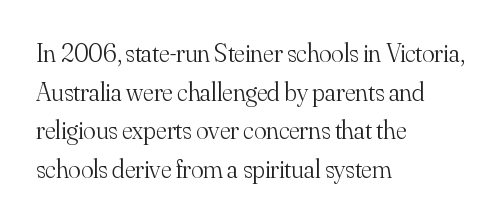
The image shows 26 px text type, upright; set left-aligned, normal line spacing (1.49x), normal letter spacing, not underlined.
